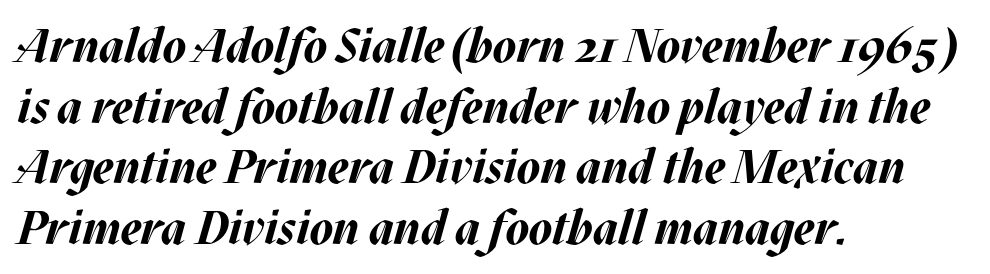
The image shows 47 px bold type, italic (leaning right); set left-aligned, normal line spacing (1.29x), normal letter spacing, not underlined; medium stroke contrast and a large x-height.
